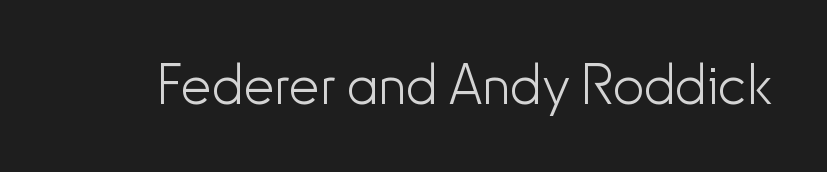
The image shows 55 px light sans-serif type, upright; set normal letter spacing, not underlined; low stroke contrast and a small x-height.
